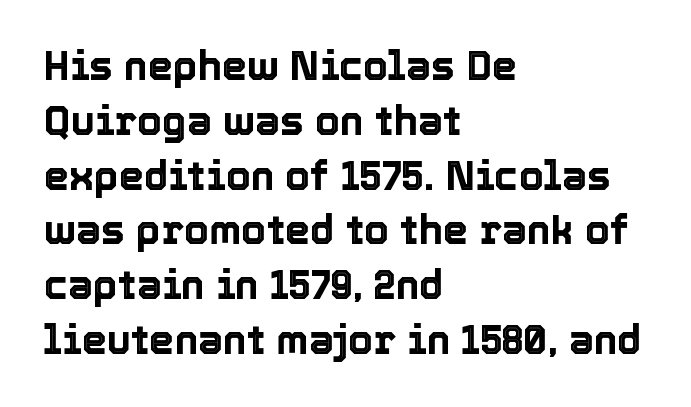
The image shows 40 px text type, upright; set left-aligned, normal line spacing (1.37x), normal letter spacing, not underlined; a medium x-height.
